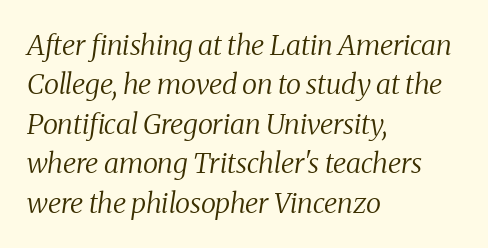
Q: Is the text bold? A: No.
Q: Is the text italic (slanted)? A: Yes, it leans right by about 8 degrees.
Q: Is the typeface a serif or a sans-serif typeface? A: Serif.
Q: Is the text underlined? A: No.
Q: How is the paragraph aligned? A: Left-aligned.
Q: Is the spacing between letters normal or unusually wide? A: Normal.
Q: Is the spacing between lines tight, normal or loose? A: Normal.
Q: Width (condensed, normal, or wide)? A: Normal.
Q: Stroke contrast? A: Medium.
Q: x-height? A: Medium.
Q: Monospaced? A: No.
